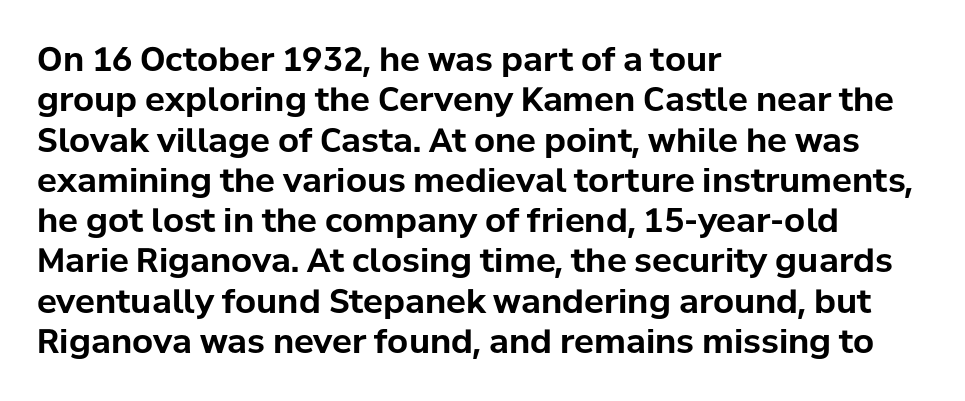
{"serif": "no", "italic": "no", "bold": "yes", "weight": "bold", "width": "normal", "stroke_contrast": "low", "x_height": "medium", "monospaced": "no", "underline": "no", "align": "left", "line_spacing_ratio": 1.22, "letter_spacing": "normal", "letter_spacing_em": 0.0, "glyph_px": 33}
